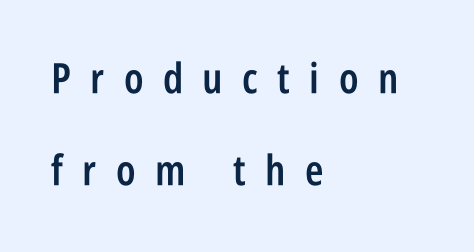
Q: Is the text bold? A: Semi-bold.
Q: Is the text italic (slanted)? A: No, it is upright.
Q: Is the typeface a serif or a sans-serif typeface? A: Sans-serif.
Q: Is the text underlined? A: No.
Q: How is the paragraph aligned? A: Left-aligned.
Q: Is the spacing between letters normal or unusually wide? A: Unusually wide.
Q: Is the spacing between lines tight, normal or loose? A: Loose.
Q: Width (condensed, normal, or wide)? A: Condensed.
Q: Stroke contrast? A: Low.
Q: x-height? A: Large.
Q: Monospaced? A: No.
